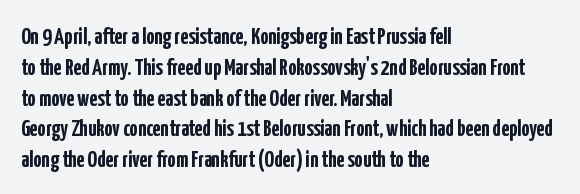
It's the straight-up-and-down kind of type. Descender tails drop into unmarked territory. Weight check: bold — yes, fully. Line beginnings align vertically; line endings do not.
